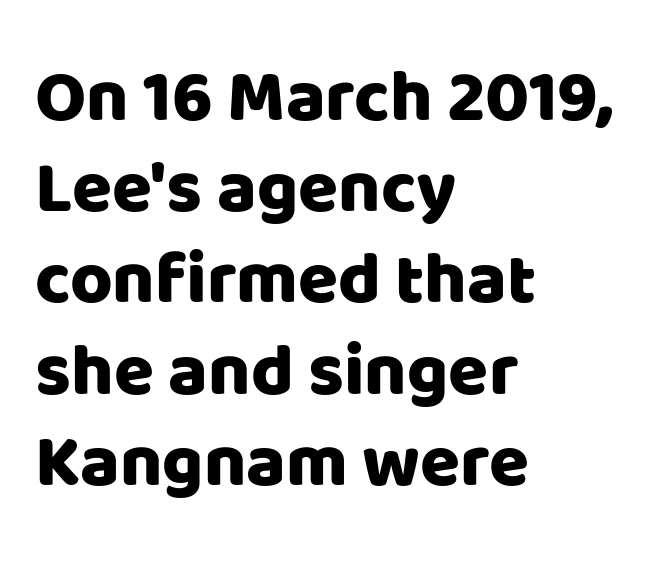
Q: Is the text italic (slanted)? A: No, it is upright.
Q: Is the typeface a serif or a sans-serif typeface? A: Sans-serif.
Q: Is the text underlined? A: No.
Q: How is the paragraph aligned? A: Left-aligned.
Q: Is the spacing between letters normal or unusually wide? A: Normal.
Q: Is the spacing between lines tight, normal or loose? A: Normal.
Q: Width (condensed, normal, or wide)? A: Normal.
Q: Stroke contrast? A: Low.
Q: x-height? A: Large.
Q: Monospaced? A: No.
